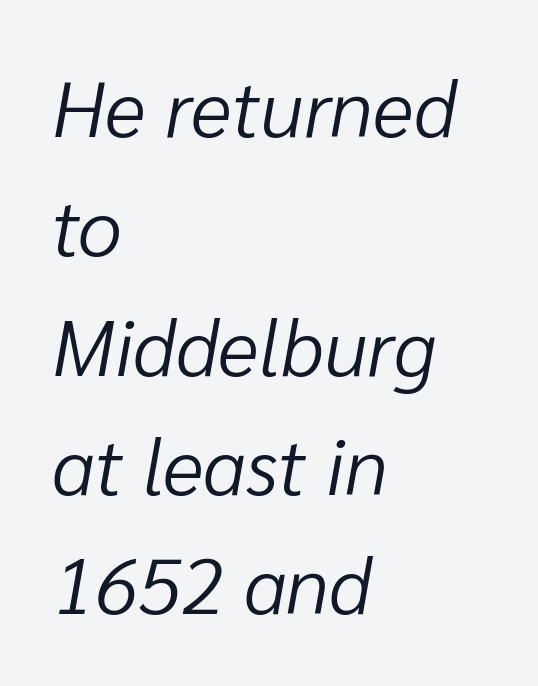
Q: Is the text bold? A: No.
Q: Is the text italic (slanted)? A: Yes, it leans right by about 10 degrees.
Q: Is the text underlined? A: No.
Q: How is the paragraph aligned? A: Left-aligned.
Q: Is the spacing between letters normal or unusually wide? A: Normal.
Q: Is the spacing between lines tight, normal or loose? A: Normal.
Q: Width (condensed, normal, or wide)? A: Normal.
Q: Stroke contrast? A: Low.
Q: x-height? A: Medium.
Q: Monospaced? A: No.
